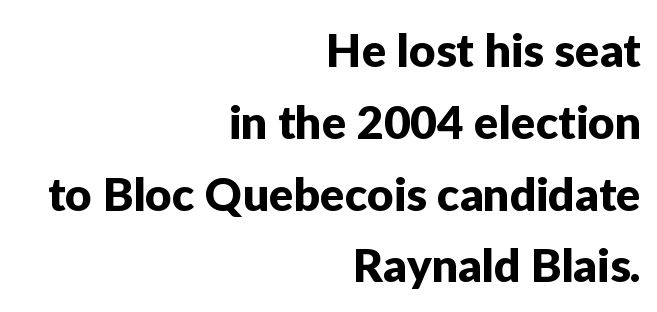
Q: Is the text italic (slanted)? A: No, it is upright.
Q: Is the typeface a serif or a sans-serif typeface? A: Sans-serif.
Q: Is the text underlined? A: No.
Q: How is the paragraph aligned? A: Right-aligned.
Q: Is the spacing between letters normal or unusually wide? A: Normal.
Q: Is the spacing between lines tight, normal or loose? A: Normal.
Q: Width (condensed, normal, or wide)? A: Normal.
Q: Stroke contrast? A: Low.
Q: x-height? A: Medium.
Q: Monospaced? A: No.
